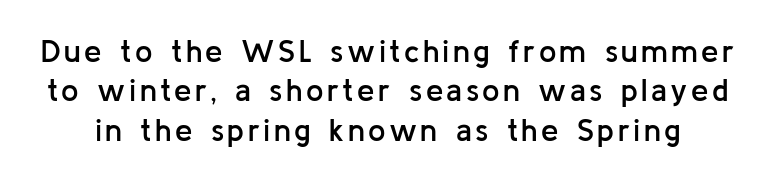
A sans-serif font was chosen for this passage. Weight: semibold (demi). The line-height multiplier appears to be the usual default. Italic: no, the glyphs are upright roman. Varying glyph widths throughout — classic text-font behaviour.
